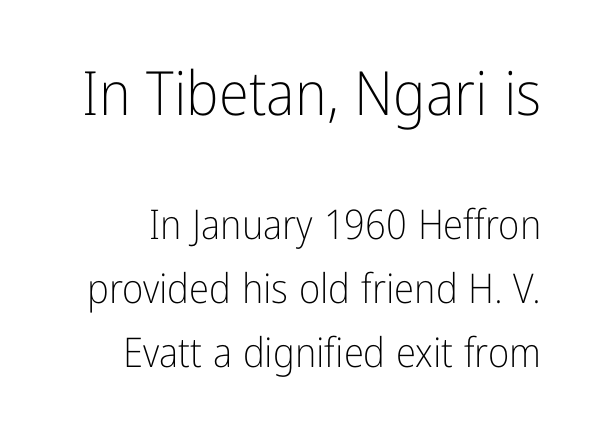
The image shows 61 px light, condensed sans-serif type, upright; set normal line spacing (1.57x), normal letter spacing, not underlined; the first (top) block is 1.49x larger; low stroke contrast and a medium x-height.
